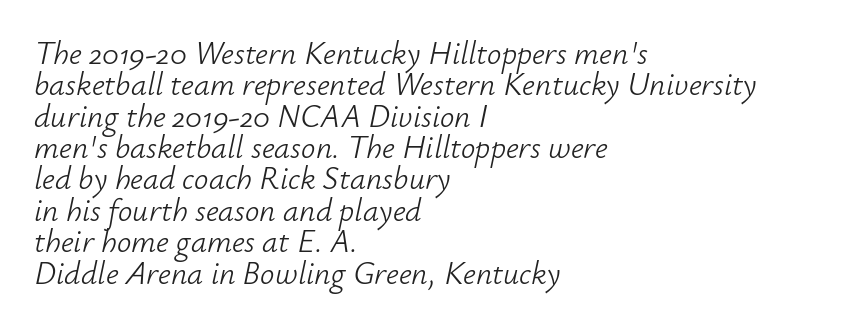
Q: Is the text bold? A: No.
Q: Is the text italic (slanted)? A: Yes, it leans right by about 12 degrees.
Q: Is the text underlined? A: No.
Q: How is the paragraph aligned? A: Left-aligned.
Q: Is the spacing between letters normal or unusually wide? A: Normal.
Q: Is the spacing between lines tight, normal or loose? A: Tight.
Q: Width (condensed, normal, or wide)? A: Normal.
Q: Stroke contrast? A: Low.
Q: x-height? A: Small.
Q: Monospaced? A: No.
